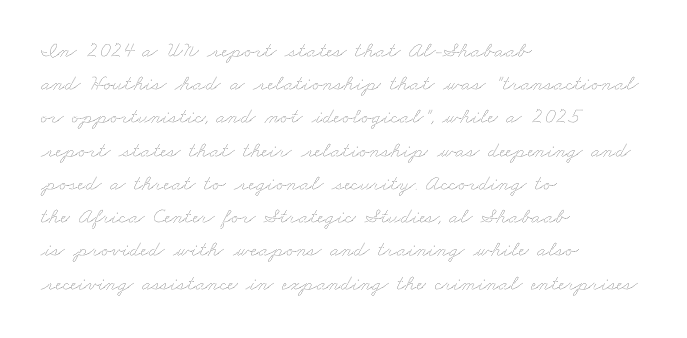
Q: Is the text bold? A: No.
Q: Is the text underlined? A: No.
Q: How is the paragraph aligned? A: Left-aligned.
Q: Is the spacing between letters normal or unusually wide? A: Normal.
Q: Is the spacing between lines tight, normal or loose? A: Normal.
